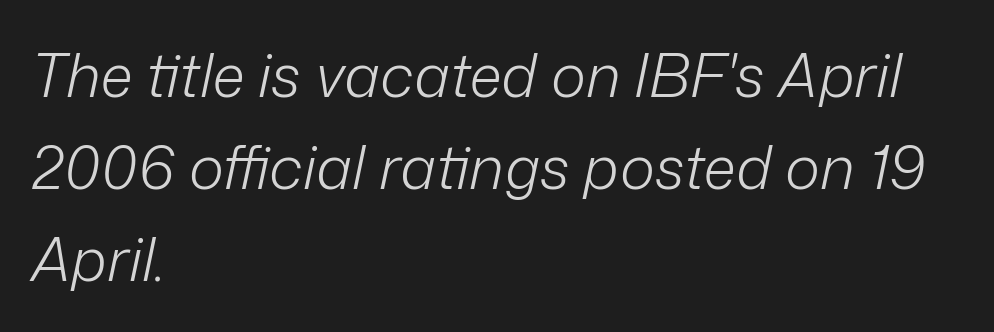
The image shows 60 px light type, italic (leaning right); set left-aligned, normal line spacing (1.53x), normal letter spacing, not underlined; low stroke contrast and a medium x-height.
